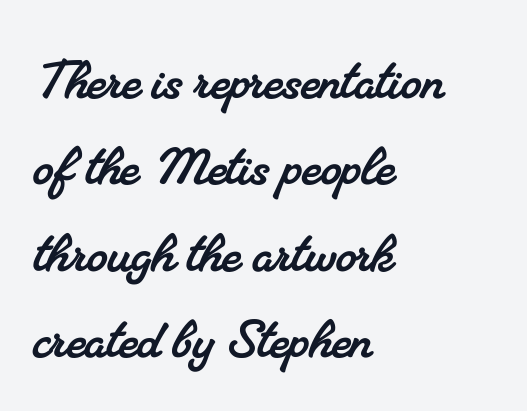
The image shows 65 px serif type; set left-aligned, normal line spacing (1.33x), normal letter spacing, not underlined; medium stroke contrast and a small x-height.
